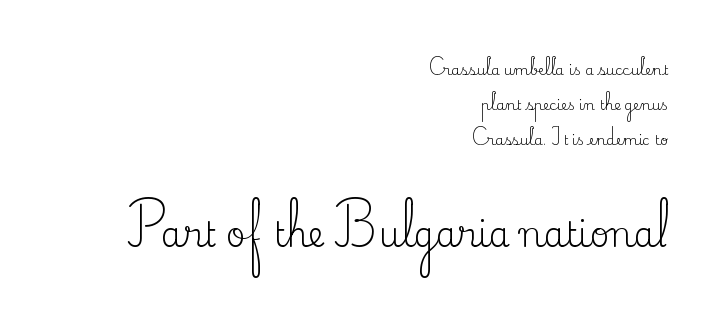
{"serif": "yes", "italic": "no", "bold": "no", "weight": "regular", "width": "normal", "stroke_contrast": "medium", "x_height": "small", "monospaced": "no", "underline": "no", "align": "right", "line_spacing": "loose", "line_spacing_ratio": 2.5, "letter_spacing": "normal", "letter_spacing_em": 0.0, "larger_block": "second", "size_ratio": 2.43, "glyph_px": 34}
